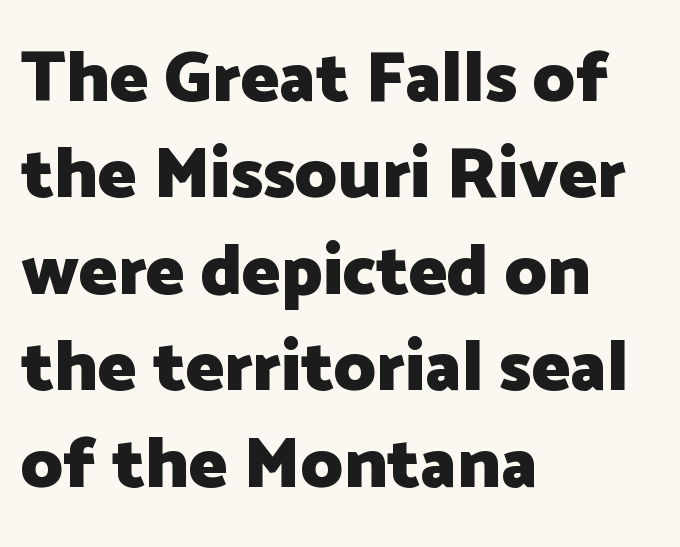
Q: Is the text bold? A: Yes.
Q: Is the text italic (slanted)? A: No, it is upright.
Q: Is the typeface a serif or a sans-serif typeface? A: Sans-serif.
Q: Is the text underlined? A: No.
Q: How is the paragraph aligned? A: Left-aligned.
Q: Is the spacing between letters normal or unusually wide? A: Normal.
Q: Is the spacing between lines tight, normal or loose? A: Normal.
Q: Width (condensed, normal, or wide)? A: Normal.
Q: Stroke contrast? A: Low.
Q: x-height? A: Medium.
Q: Monospaced? A: No.
